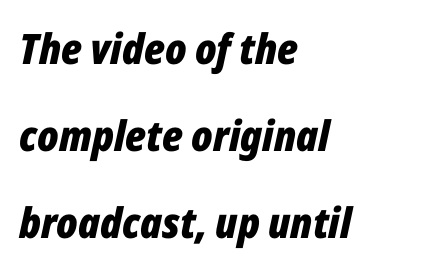
The typesetter chose a ragged-right arrangement here. The face used here is proportionally spaced, like ordinary book or web type. Emphasis by weight is at full strength: bold. The font's italic variant was chosen for this text.
